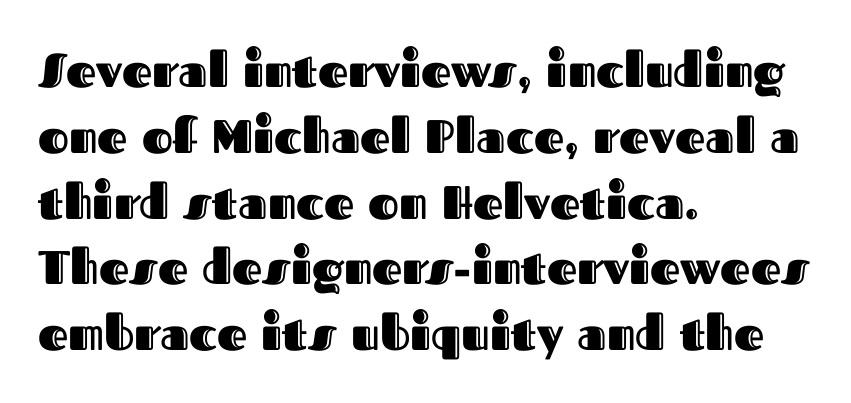
The image shows 47 px text type, upright; set left-aligned, normal line spacing (1.4x), normal letter spacing, not underlined; a medium x-height.
